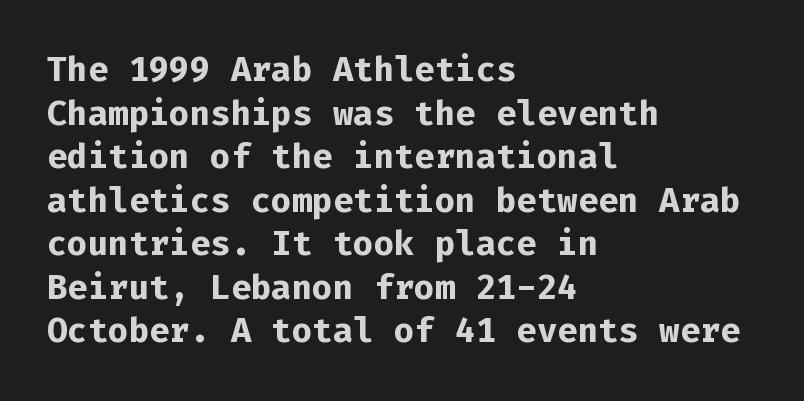
Q: Is the text bold? A: Yes.
Q: Is the text italic (slanted)? A: No, it is upright.
Q: Is the typeface a serif or a sans-serif typeface? A: Sans-serif.
Q: Is the text underlined? A: No.
Q: How is the paragraph aligned? A: Left-aligned.
Q: Is the spacing between letters normal or unusually wide? A: Normal.
Q: Is the spacing between lines tight, normal or loose? A: Normal.
Q: Width (condensed, normal, or wide)? A: Normal.
Q: Stroke contrast? A: Low.
Q: x-height? A: Medium.
Q: Monospaced? A: Yes.
